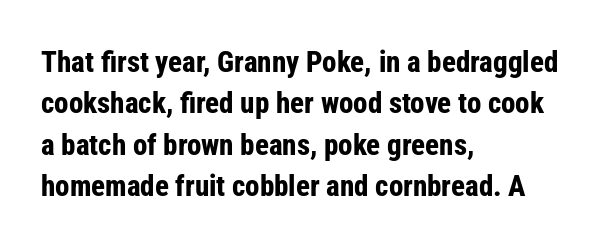
Q: Is the text bold? A: Yes.
Q: Is the text italic (slanted)? A: No, it is upright.
Q: Is the typeface a serif or a sans-serif typeface? A: Sans-serif.
Q: Is the text underlined? A: No.
Q: How is the paragraph aligned? A: Left-aligned.
Q: Is the spacing between letters normal or unusually wide? A: Normal.
Q: Is the spacing between lines tight, normal or loose? A: Normal.
Q: Width (condensed, normal, or wide)? A: Condensed.
Q: Stroke contrast? A: Low.
Q: x-height? A: Medium.
Q: Monospaced? A: No.
